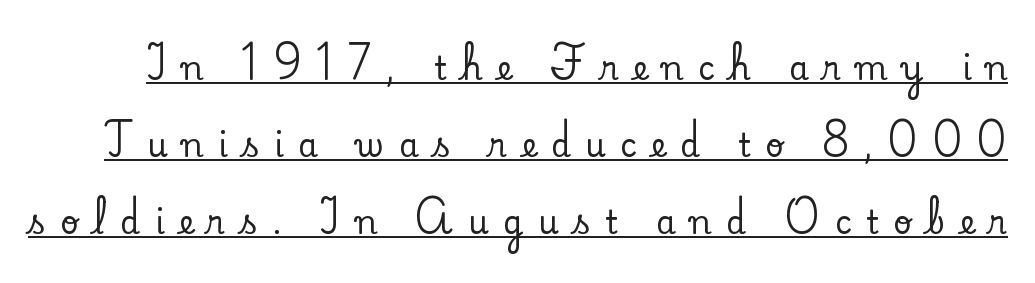
The image shows 32 px serif type, upright; set loose line spacing (2.41x), unusually wide letter spacing (+0.45 em), underlined; low stroke contrast and a small x-height.
